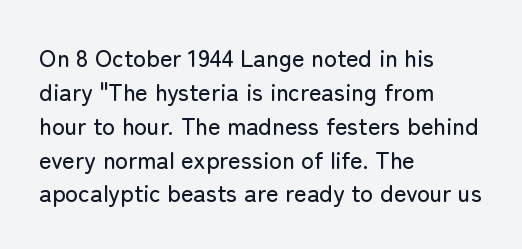
{"italic": "no", "underline": "no", "align": "left", "line_spacing": "normal", "line_spacing_ratio": 1.41, "letter_spacing": "normal", "letter_spacing_em": 0.0, "glyph_px": 24}
